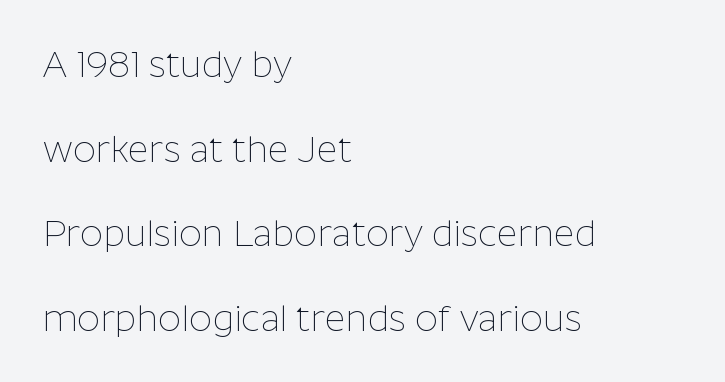
{"serif": "no", "italic": "no", "bold": "no", "weight": "thin", "width": "normal", "stroke_contrast": "low", "x_height": "medium", "monospaced": "no", "underline": "no", "align": "left", "line_spacing": "loose", "line_spacing_ratio": 2.35, "letter_spacing": "normal", "letter_spacing_em": 0.0, "glyph_px": 36}
